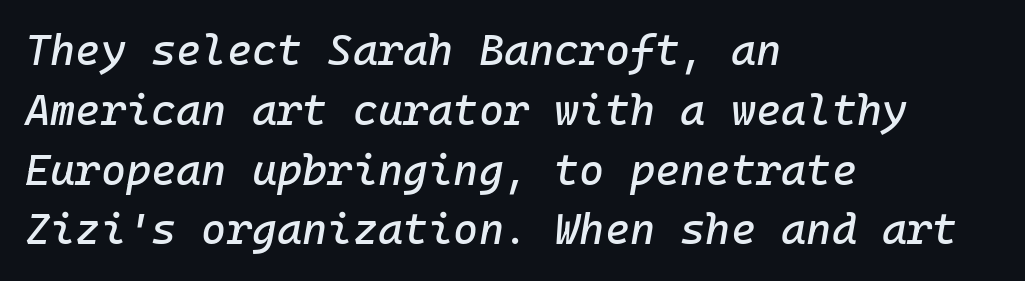
Q: Is the text italic (slanted)? A: Yes, it leans right by about 10 degrees.
Q: Is the text underlined? A: No.
Q: How is the paragraph aligned? A: Left-aligned.
Q: Is the spacing between letters normal or unusually wide? A: Normal.
Q: Is the spacing between lines tight, normal or loose? A: Normal.
Q: Width (condensed, normal, or wide)? A: Normal.
Q: Stroke contrast? A: Low.
Q: x-height? A: Medium.
